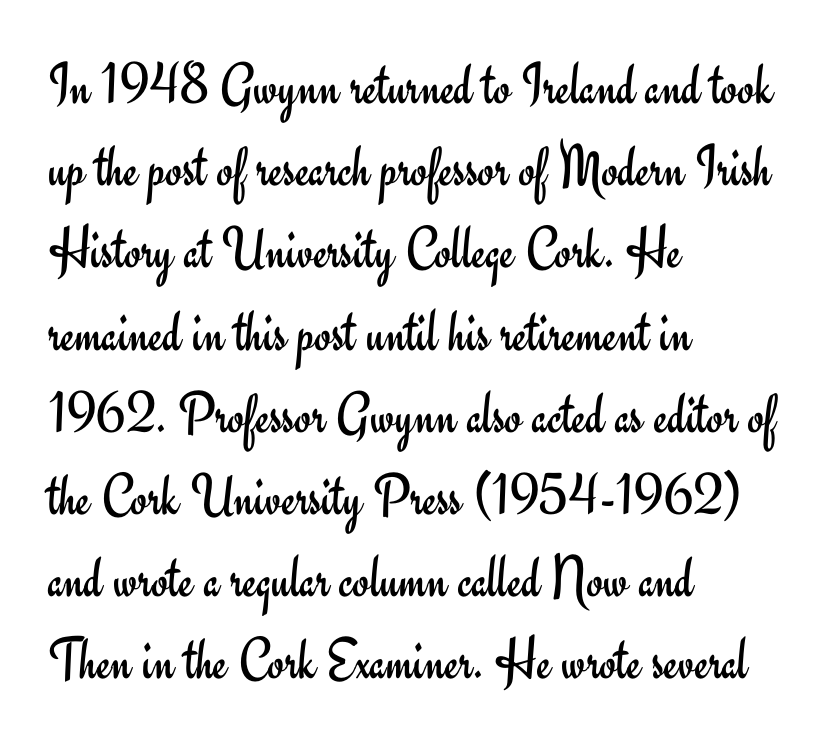
{"serif": "no", "bold": "no", "weight": "regular", "width": "normal", "stroke_contrast": "low", "x_height": "small", "monospaced": "no", "underline": "no", "align": "left", "line_spacing": "normal", "line_spacing_ratio": 1.37, "letter_spacing": "normal", "letter_spacing_em": 0.0, "glyph_px": 60}
